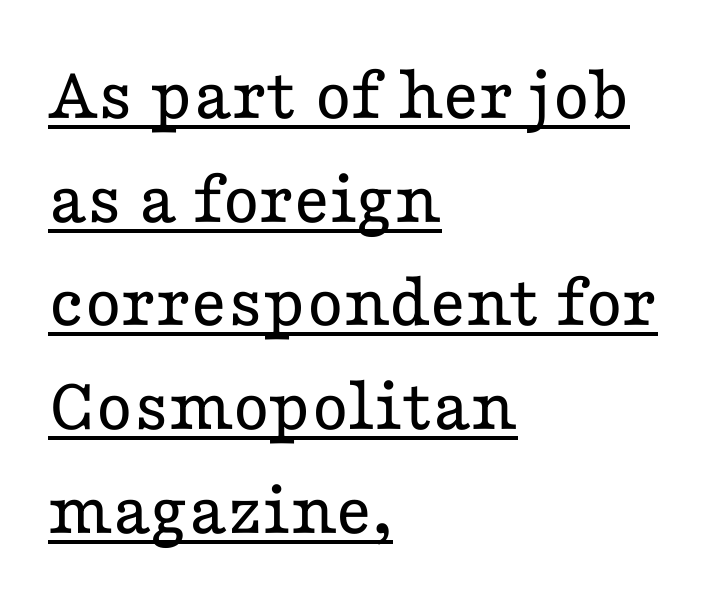
{"serif": "yes", "italic": "no", "bold": "no", "weight": "regular", "width": "wide", "stroke_contrast": "low", "x_height": "medium", "monospaced": "no", "underline": "yes", "align": "left", "line_spacing": "normal", "line_spacing_ratio": 1.33, "letter_spacing": "normal", "letter_spacing_em": 0.0, "glyph_px": 78}
